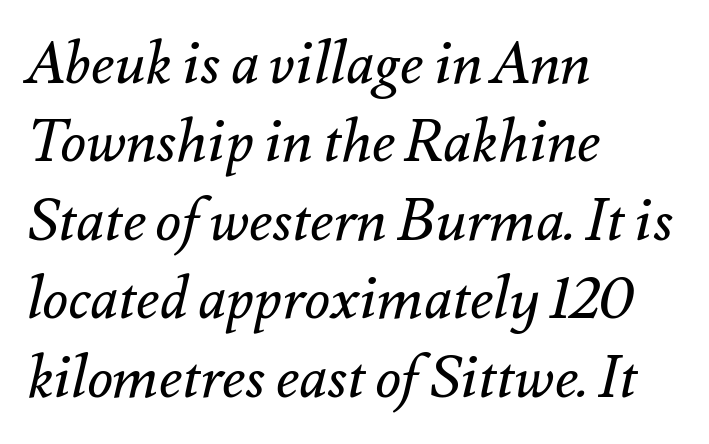
The image shows 59 px regular-weight type, italic (leaning right); set left-aligned, normal line spacing (1.33x), normal letter spacing, not underlined; medium stroke contrast and a small x-height.
